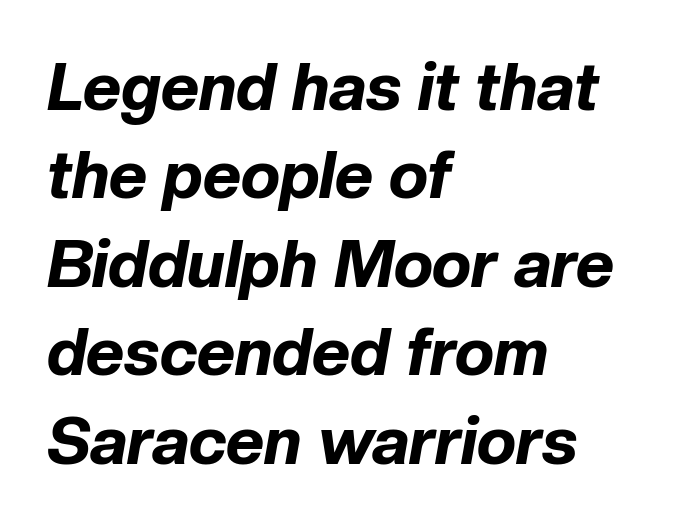
Q: Is the text bold? A: Yes.
Q: Is the text italic (slanted)? A: Yes, it leans right by about 10 degrees.
Q: Is the text underlined? A: No.
Q: How is the paragraph aligned? A: Left-aligned.
Q: Is the spacing between letters normal or unusually wide? A: Normal.
Q: Is the spacing between lines tight, normal or loose? A: Normal.
Q: Width (condensed, normal, or wide)? A: Normal.
Q: Stroke contrast? A: Low.
Q: x-height? A: Medium.
Q: Monospaced? A: No.
